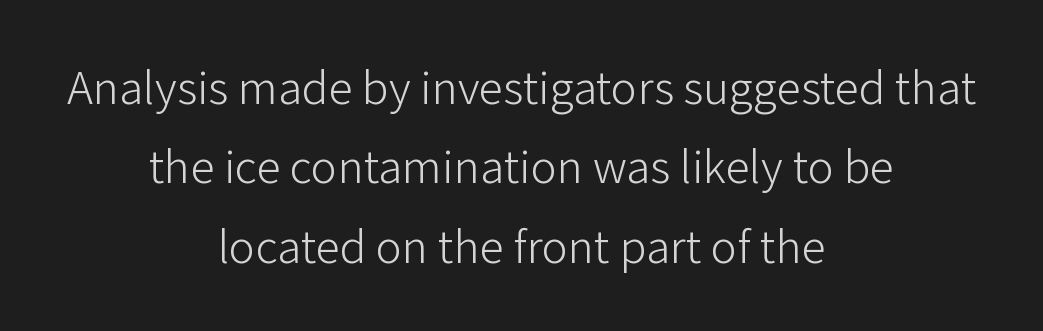
Q: Is the text bold? A: No.
Q: Is the text italic (slanted)? A: No, it is upright.
Q: Is the typeface a serif or a sans-serif typeface? A: Sans-serif.
Q: Is the text underlined? A: No.
Q: How is the paragraph aligned? A: Centered.
Q: Is the spacing between letters normal or unusually wide? A: Normal.
Q: Is the spacing between lines tight, normal or loose? A: Normal.
Q: Width (condensed, normal, or wide)? A: Normal.
Q: Stroke contrast? A: Low.
Q: x-height? A: Medium.
Q: Monospaced? A: No.
